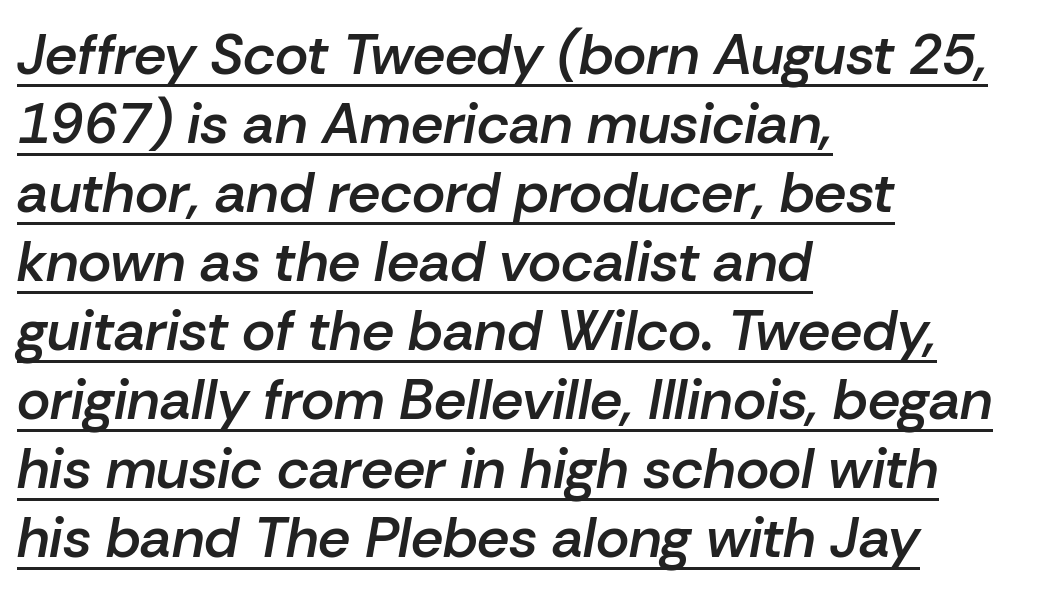
{"italic": "yes", "lean": "right", "slant_degrees": 10, "bold": "semi", "weight": "semibold", "width": "normal", "stroke_contrast": "low", "x_height": "medium", "monospaced": "no", "underline": "yes", "align": "left", "line_spacing_ratio": 1.21, "letter_spacing": "normal", "letter_spacing_em": 0.0, "glyph_px": 57}
